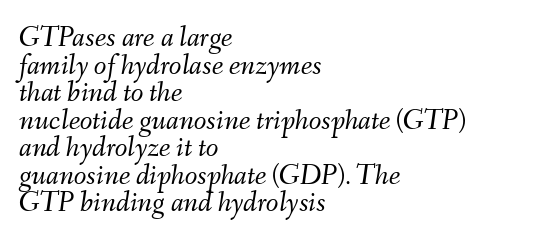
{"italic": "yes", "lean": "right", "slant_degrees": 9, "bold": "no", "weight": "light", "width": "normal", "stroke_contrast": "medium", "x_height": "small", "monospaced": "no", "underline": "no", "align": "left", "line_spacing": "tight", "line_spacing_ratio": 0.95, "letter_spacing": "normal", "letter_spacing_em": 0.0, "glyph_px": 29}
